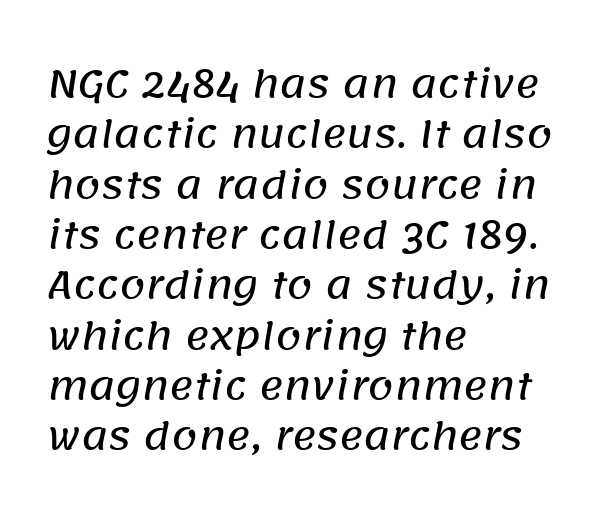
No extra tracking has been applied to these lines. Nothing sits at the stroke ends, so this counts as sans-serif. Do the characters align in a grid? No, the font is proportional. Casual observation: everything's shoved over to the left. If you measured baseline to baseline, you'd find a middling distance. Underline: absent.
